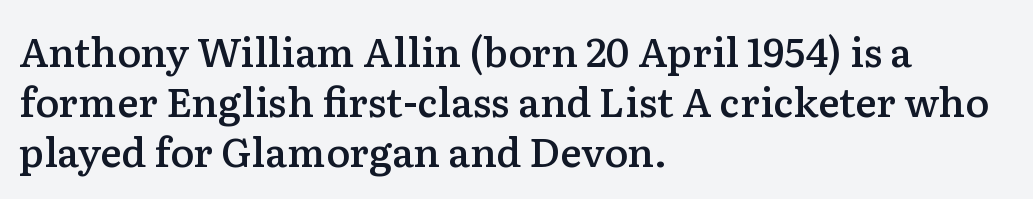
Q: Is the text bold? A: Semi-bold.
Q: Is the text italic (slanted)? A: No, it is upright.
Q: Is the typeface a serif or a sans-serif typeface? A: Serif.
Q: Is the text underlined? A: No.
Q: How is the paragraph aligned? A: Left-aligned.
Q: Is the spacing between letters normal or unusually wide? A: Normal.
Q: Is the spacing between lines tight, normal or loose? A: Normal.
Q: Width (condensed, normal, or wide)? A: Normal.
Q: Stroke contrast? A: Low.
Q: x-height? A: Medium.
Q: Monospaced? A: No.
